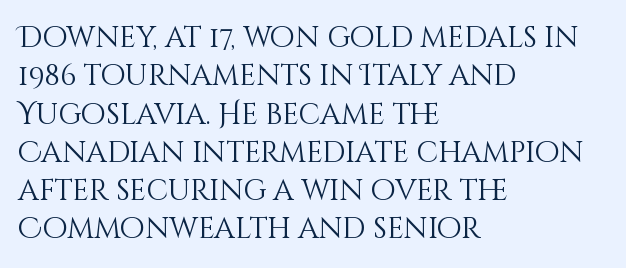
{"italic": "no", "bold": "no", "weight": "light", "width": "normal", "stroke_contrast": "medium", "x_height": "large", "monospaced": "no", "underline": "no", "align": "left", "line_spacing": "normal", "line_spacing_ratio": 1.32, "letter_spacing": "normal", "letter_spacing_em": 0.0, "glyph_px": 29}
